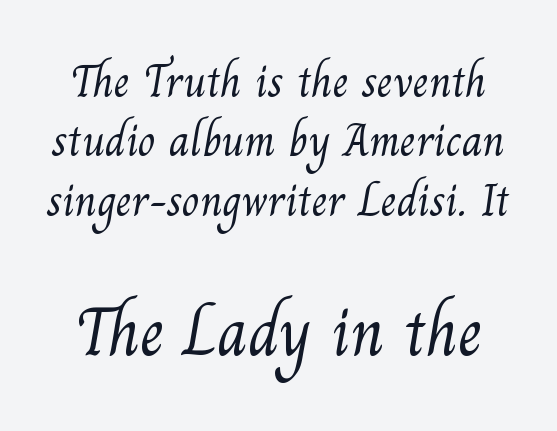
{"serif": "yes", "bold": "no", "weight": "light", "width": "normal", "stroke_contrast": "medium", "x_height": "small", "monospaced": "no", "underline": "no", "line_spacing": "normal", "line_spacing_ratio": 1.29, "letter_spacing": "normal", "letter_spacing_em": 0.0, "larger_block": "second", "size_ratio": 1.5, "glyph_px": 69}
